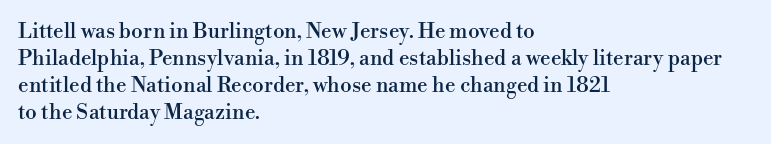
The image shows 21 px text type, upright; set left-aligned, normal line spacing (1.28x), normal letter spacing, not underlined.
